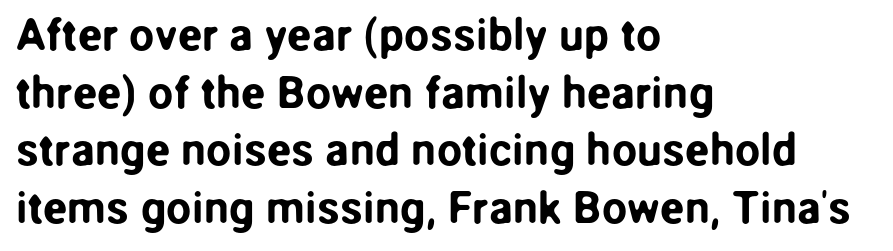
{"serif": "no", "italic": "no", "width": "normal", "stroke_contrast": "low", "x_height": "medium", "monospaced": "no", "underline": "no", "align": "left", "line_spacing": "normal", "line_spacing_ratio": 1.28, "letter_spacing": "normal", "letter_spacing_em": 0.0, "glyph_px": 45}
